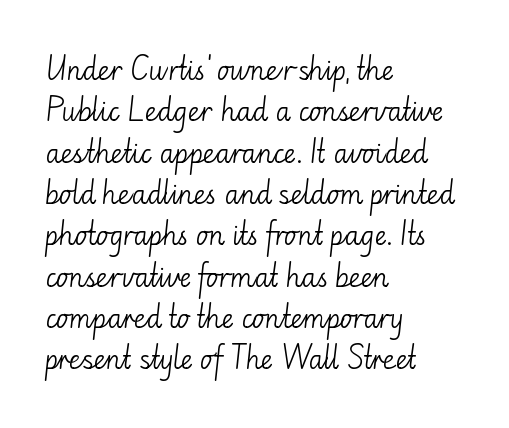
{"bold": "no", "underline": "no", "align": "left", "line_spacing": "normal", "line_spacing_ratio": 1.59, "letter_spacing": "normal", "letter_spacing_em": 0.0, "glyph_px": 26}
